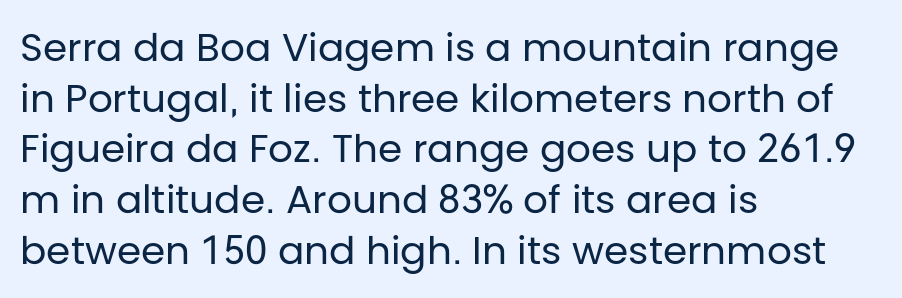
The image shows 39 px regular-weight sans-serif type, upright; set left-aligned, normal line spacing (1.3x), normal letter spacing, not underlined; low stroke contrast and a large x-height.
